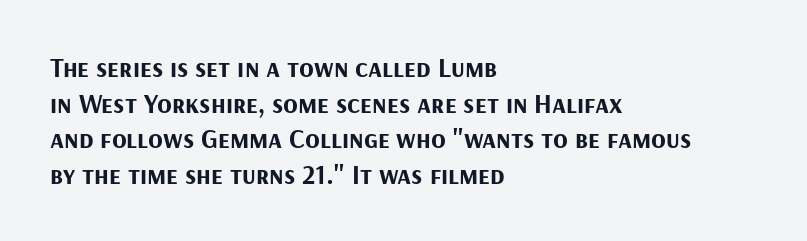
Q: Is the text bold? A: Yes.
Q: Is the text italic (slanted)? A: No, it is upright.
Q: Is the text underlined? A: No.
Q: How is the paragraph aligned? A: Left-aligned.
Q: Is the spacing between letters normal or unusually wide? A: Normal.
Q: Is the spacing between lines tight, normal or loose? A: Normal.
